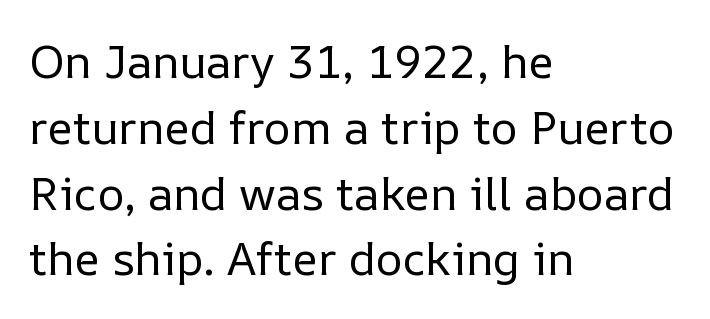
{"italic": "no", "bold": "no", "weight": "regular", "width": "normal", "stroke_contrast": "low", "x_height": "medium", "monospaced": "no", "underline": "no", "align": "left", "line_spacing": "normal", "line_spacing_ratio": 1.43, "letter_spacing": "normal", "letter_spacing_em": 0.0, "glyph_px": 46}
